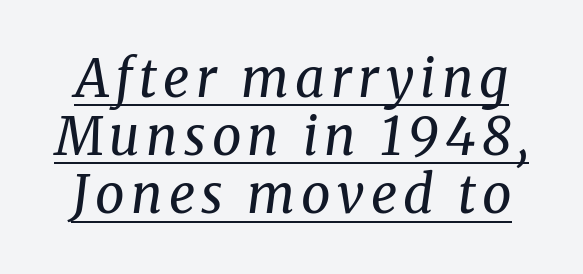
Characters are canted at an angle relative to the baseline's perpendicular. Horizontal bands of white between lines are thin slivers. Counters stay open thanks to moderate or lighter strokes. Is this a fixed-width face? No — the glyphs have proportional, varying widths. Honestly, the underline is the first thing you notice here.
